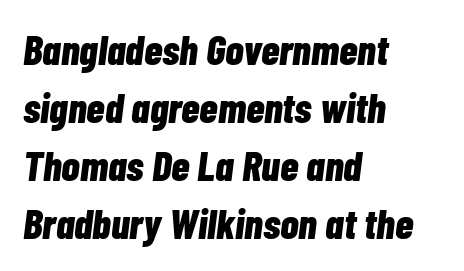
Q: Is the text bold? A: Yes.
Q: Is the text italic (slanted)? A: Yes, it leans right by about 7 degrees.
Q: Is the text underlined? A: No.
Q: How is the paragraph aligned? A: Left-aligned.
Q: Is the spacing between letters normal or unusually wide? A: Normal.
Q: Is the spacing between lines tight, normal or loose? A: Normal.
Q: Width (condensed, normal, or wide)? A: Condensed.
Q: Stroke contrast? A: Low.
Q: x-height? A: Medium.
Q: Monospaced? A: No.
